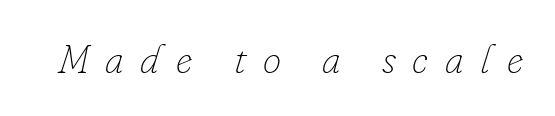
The image shows 41 px thin type, italic (leaning right); set unusually wide letter spacing (+0.41 em), not underlined; low stroke contrast and a small x-height.
